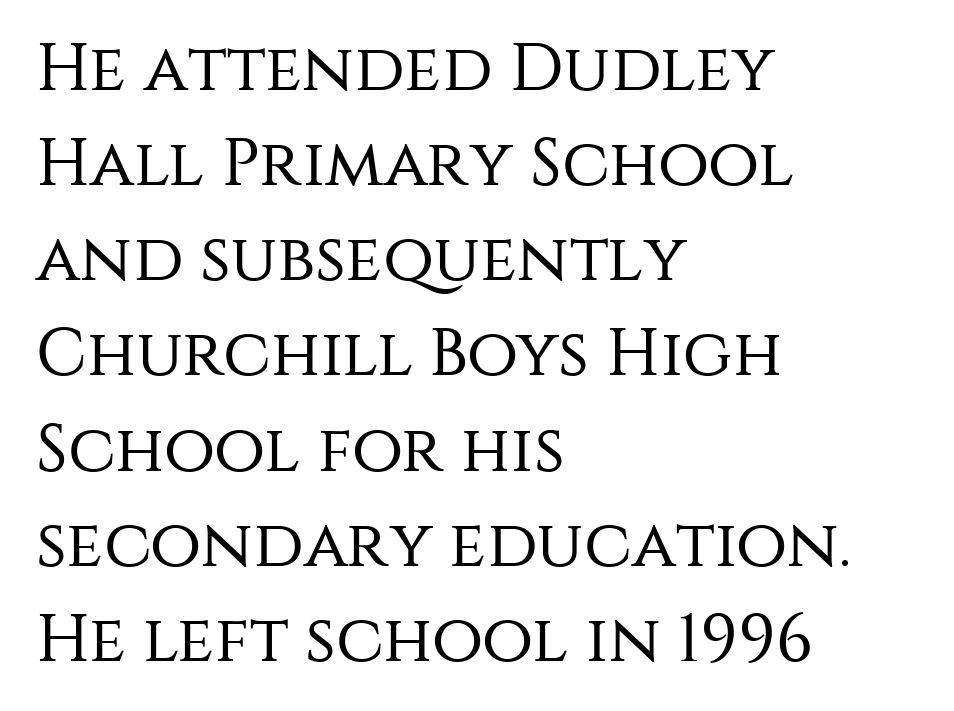
{"serif": "no", "italic": "no", "bold": "no", "weight": "regular", "width": "normal", "stroke_contrast": "medium", "x_height": "large", "monospaced": "no", "underline": "no", "align": "left", "line_spacing": "normal", "line_spacing_ratio": 1.42, "letter_spacing": "normal", "letter_spacing_em": 0.0, "glyph_px": 67}
